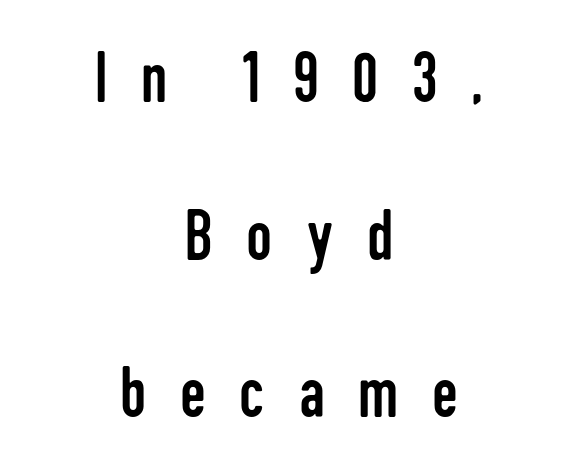
The image shows 73 px regular-weight, condensed sans-serif type, upright; set centered, loose line spacing (2.16x), unusually wide letter spacing (+0.46 em), not underlined; low stroke contrast and a medium x-height.
